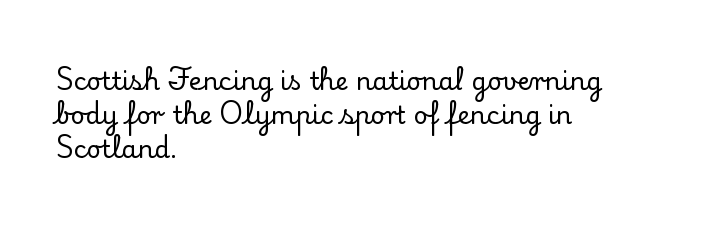
{"italic": "no", "underline": "no", "align": "left", "line_spacing": "normal", "line_spacing_ratio": 1.37, "letter_spacing": "normal", "letter_spacing_em": 0.0, "glyph_px": 25}
